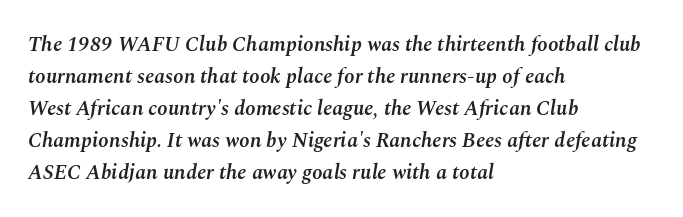
{"italic": "yes", "lean": "right", "slant_degrees": 10, "bold": "semi", "underline": "no", "align": "left", "line_spacing": "normal", "line_spacing_ratio": 1.52, "letter_spacing": "normal", "letter_spacing_em": 0.0, "glyph_px": 21}
